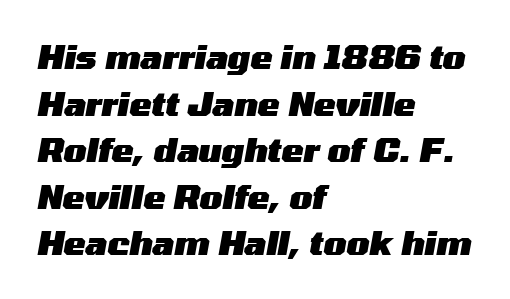
Q: Is the text bold? A: Yes.
Q: Is the text italic (slanted)? A: Yes, it leans right by about 10 degrees.
Q: Is the text underlined? A: No.
Q: How is the paragraph aligned? A: Left-aligned.
Q: Is the spacing between letters normal or unusually wide? A: Normal.
Q: Is the spacing between lines tight, normal or loose? A: Normal.
Q: Width (condensed, normal, or wide)? A: Wide.
Q: Stroke contrast? A: Medium.
Q: x-height? A: Medium.
Q: Monospaced? A: No.
